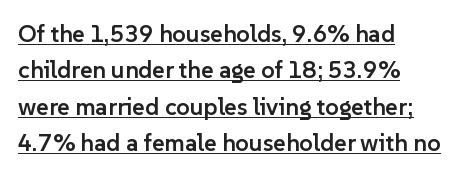
Q: Is the text bold? A: Semi-bold.
Q: Is the text italic (slanted)? A: No, it is upright.
Q: Is the text underlined? A: Yes.
Q: How is the paragraph aligned? A: Left-aligned.
Q: Is the spacing between letters normal or unusually wide? A: Normal.
Q: Is the spacing between lines tight, normal or loose? A: Normal.
